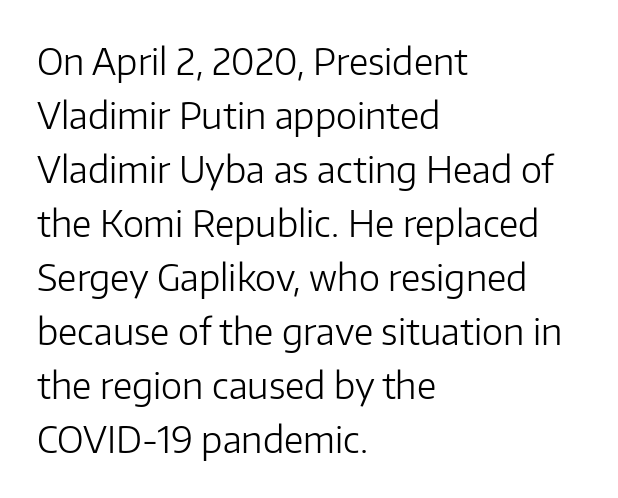
{"serif": "no", "italic": "no", "bold": "no", "weight": "light", "width": "normal", "stroke_contrast": "low", "x_height": "medium", "monospaced": "no", "underline": "no", "align": "left", "line_spacing": "normal", "line_spacing_ratio": 1.5, "letter_spacing": "normal", "letter_spacing_em": 0.0, "glyph_px": 36}
